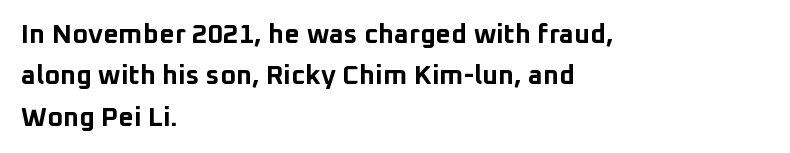
This block has exactly the height ordinary leading produces. The letterforms sit shoulder to shoulder at normal distance. On the weight axis this lands at bold, roughly 700. Line beginnings align vertically; line endings do not. A roman cut, with each character standing at attention.
